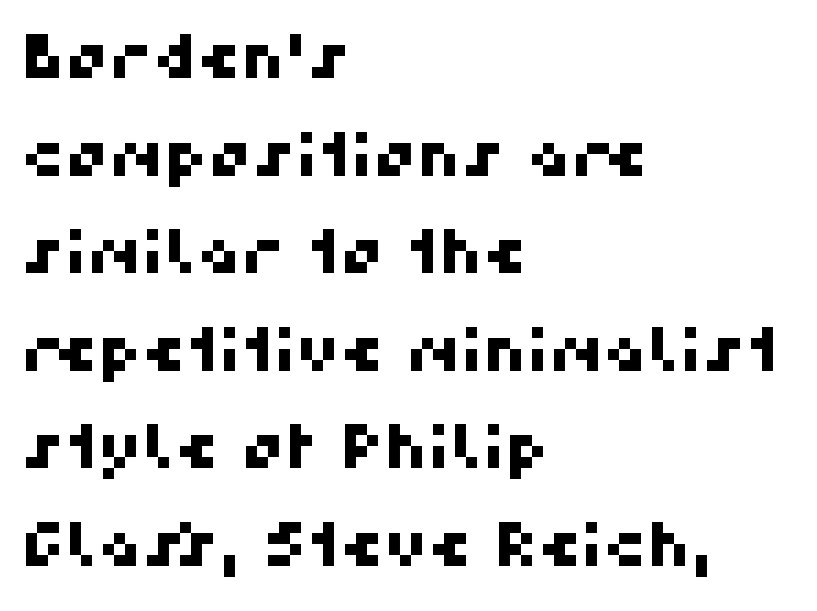
Layout note: lines flush left. Successive baselines arrive at the customary interval. The letters advance in unequal steps, a hallmark of proportional type. The string is rendered with underlining switched off.
